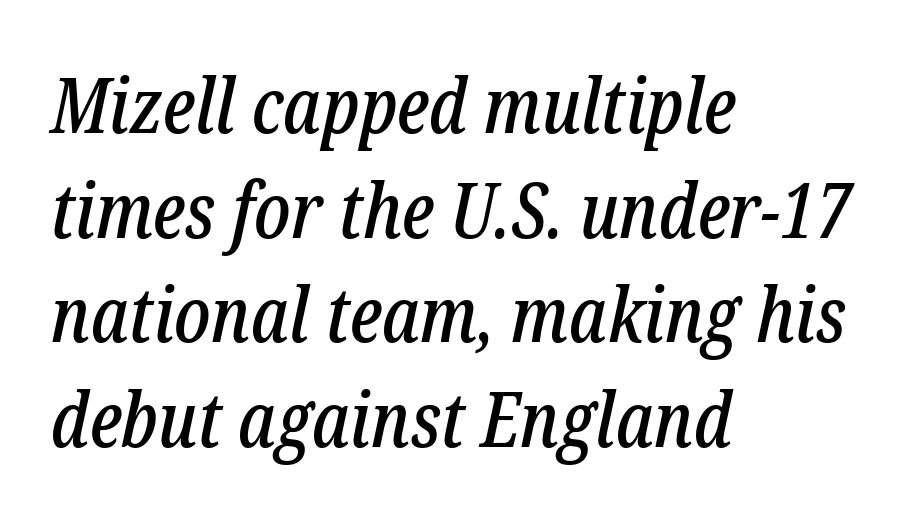
Q: Is the text italic (slanted)? A: Yes, it leans right by about 12 degrees.
Q: Is the typeface a serif or a sans-serif typeface? A: Serif.
Q: Is the text underlined? A: No.
Q: How is the paragraph aligned? A: Left-aligned.
Q: Is the spacing between letters normal or unusually wide? A: Normal.
Q: Is the spacing between lines tight, normal or loose? A: Normal.
Q: Width (condensed, normal, or wide)? A: Condensed.
Q: Stroke contrast? A: Low.
Q: x-height? A: Medium.
Q: Monospaced? A: No.
